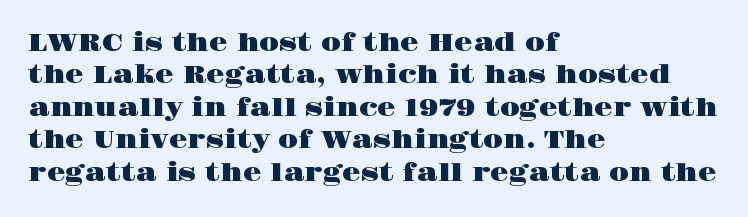
Glyph-to-glyph distance matches everyday printed text. Teacher's note: observe the even left margin — that is flush-left alignment. Type without underlining. This sample keeps an unexceptional amount of space between lines. This is roman type, the default non-slanted kind.
